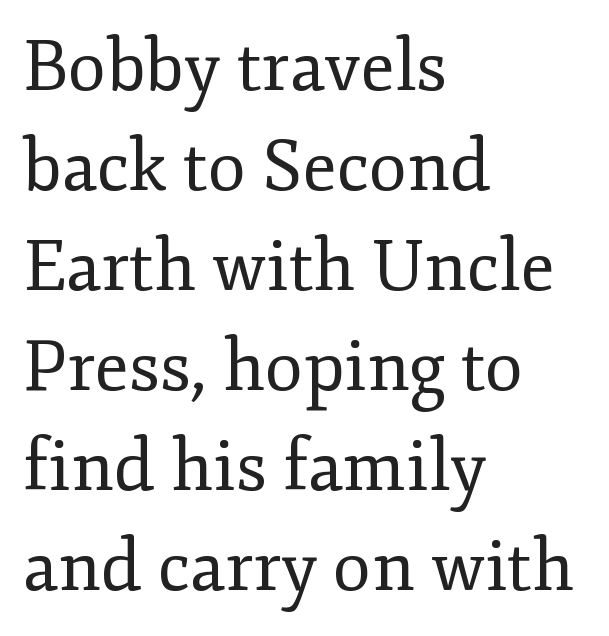
Honestly, there is no underline to notice here at all. Old-style or modern, the face here clearly has serifs. If you drew a ruler down the left edge, every line would touch it. The leading is moderate, giving the passage an even texture. Looks like regular typesetting: each glyph gets only the width it needs. These lines keep a tight, regular rhythm from letter to letter.
